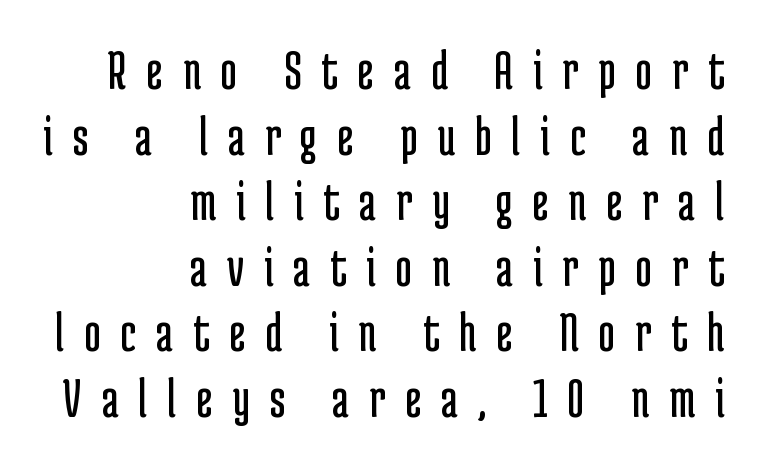
{"serif": "no", "italic": "no", "bold": "no", "weight": "regular", "width": "condensed", "stroke_contrast": "low", "x_height": "medium", "monospaced": "no", "underline": "no", "align": "right", "line_spacing": "tight", "line_spacing_ratio": 1.15, "letter_spacing": "wide", "letter_spacing_em": 0.35, "glyph_px": 57}
